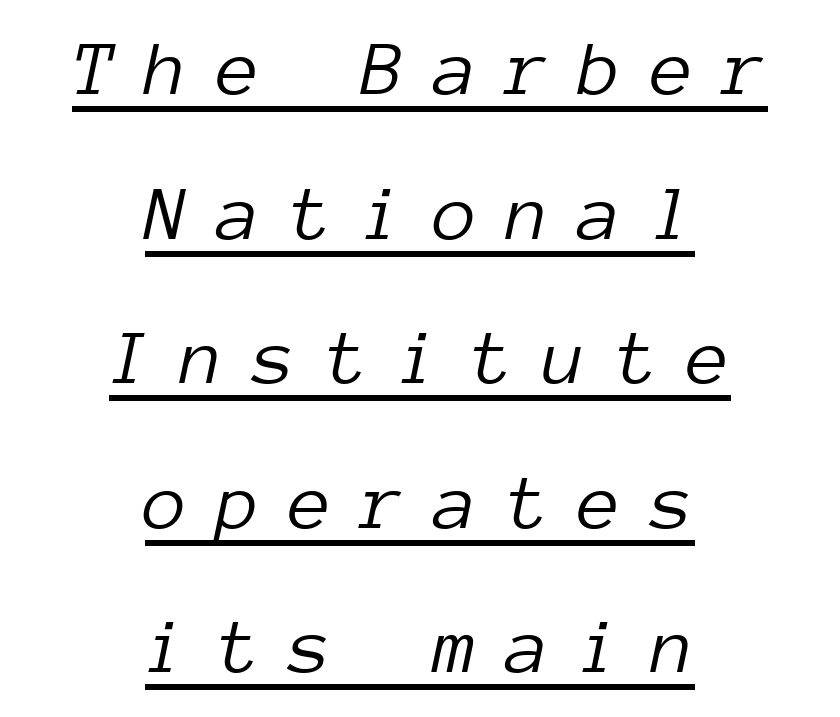
Here the designer chose a console-style face with uniform glyph widths. The font sits on the lighter half of the weight spectrum, regular included. Caption: lettering with a line underneath. Where is the straight margin? There isn't one; the lines are centered.
